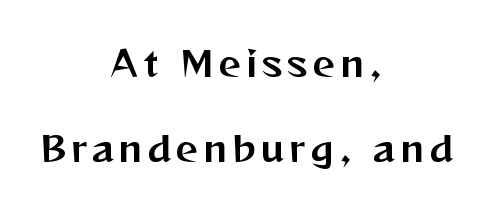
Q: Is the text italic (slanted)? A: No, it is upright.
Q: Is the typeface a serif or a sans-serif typeface? A: Sans-serif.
Q: Is the text underlined? A: No.
Q: How is the paragraph aligned? A: Centered.
Q: Is the spacing between lines tight, normal or loose? A: Loose.
Q: Width (condensed, normal, or wide)? A: Normal.
Q: Stroke contrast? A: Medium.
Q: x-height? A: Medium.
Q: Monospaced? A: No.
